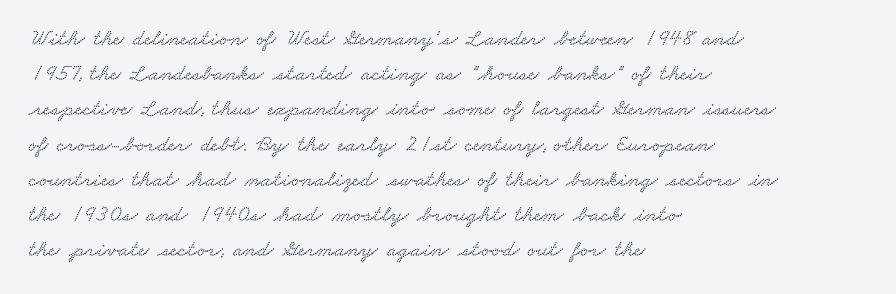
The rendering keeps characters at their native spacing. The zone under the glyphs is completely vacant. Teacher's note: observe the even left margin — that is flush-left alignment. Baseline-to-baseline distance is the conventional proportion of letter height.
